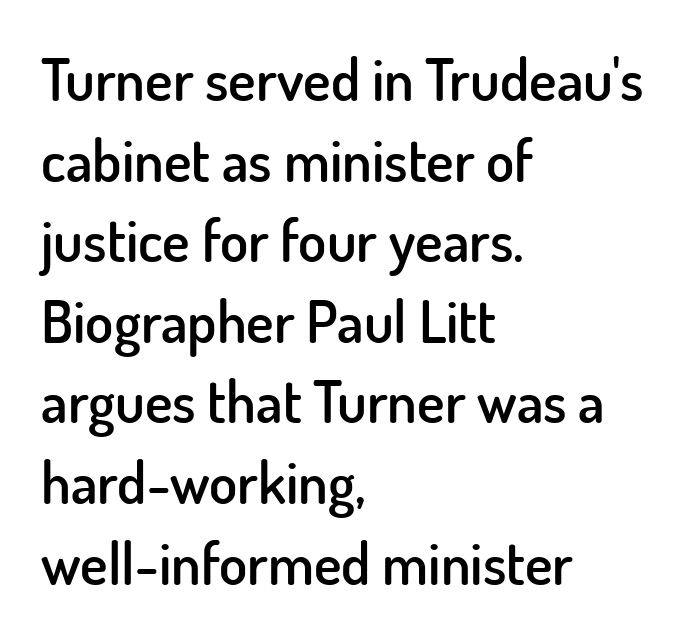
The image shows 58 px semibold sans-serif type, upright; set left-aligned, normal line spacing (1.39x), normal letter spacing, not underlined; low stroke contrast and a small x-height.
